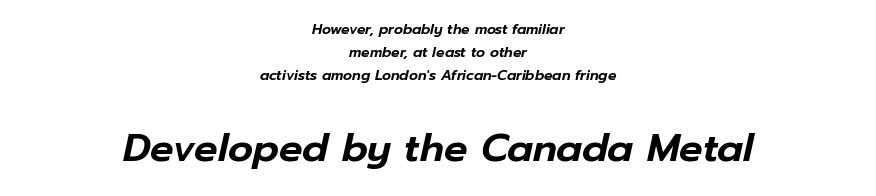
{"italic": "yes", "lean": "right", "slant_degrees": 12, "width": "normal", "stroke_contrast": "low", "x_height": "medium", "monospaced": "no", "underline": "no", "align": "center", "line_spacing": "normal", "line_spacing_ratio": 1.63, "letter_spacing": "normal", "letter_spacing_em": 0.0, "larger_block": "second", "size_ratio": 2.79, "glyph_px": 39}
